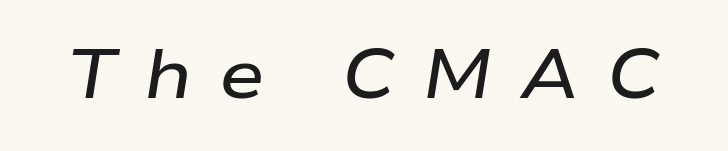
Compared with typical body copy, the letter spacing here is much looser. The rendering uses natural spacing where letterforms have individual widths. Characters are canted at an angle relative to the baseline's perpendicular. Does the weight exceed regular? Yes, but only to semibold.
